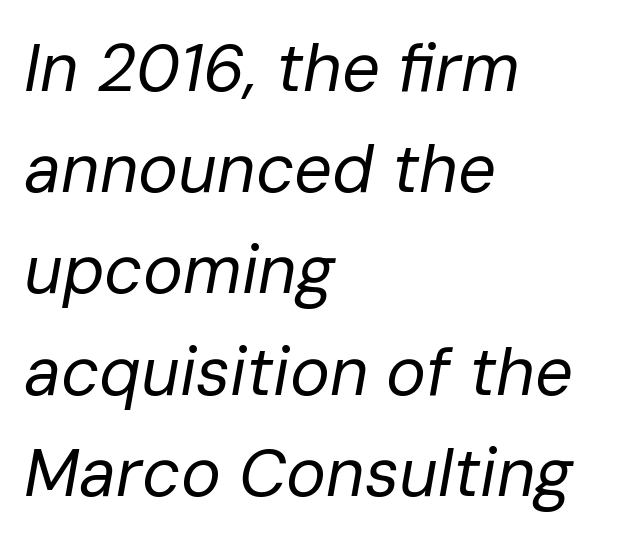
The image shows 67 px regular-weight type, italic (leaning right); set left-aligned, normal line spacing (1.51x), normal letter spacing, not underlined; low stroke contrast and a medium x-height.
